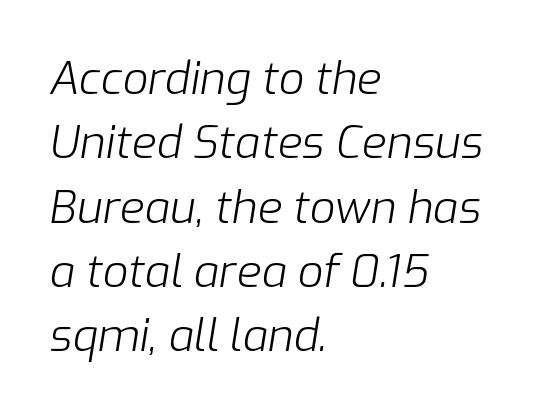
Caption: standard tracking, unaltered. Descenders are the only things crossing below the line. Stroke thickness stays within the range of a standard reading face or lighter. The line-height multiplier appears to be the usual default. This sample has the flowing, uneven cadence of proportional lettering. If you drew a line through each stem, it would be angled.
